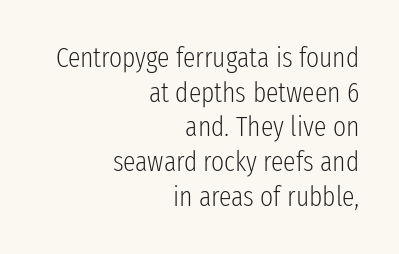
{"serif": "no", "italic": "no", "bold": "no", "weight": "light", "width": "condensed", "stroke_contrast": "low", "x_height": "medium", "monospaced": "no", "underline": "no", "align": "right", "line_spacing_ratio": 1.24, "letter_spacing": "normal", "letter_spacing_em": 0.0, "glyph_px": 28}
